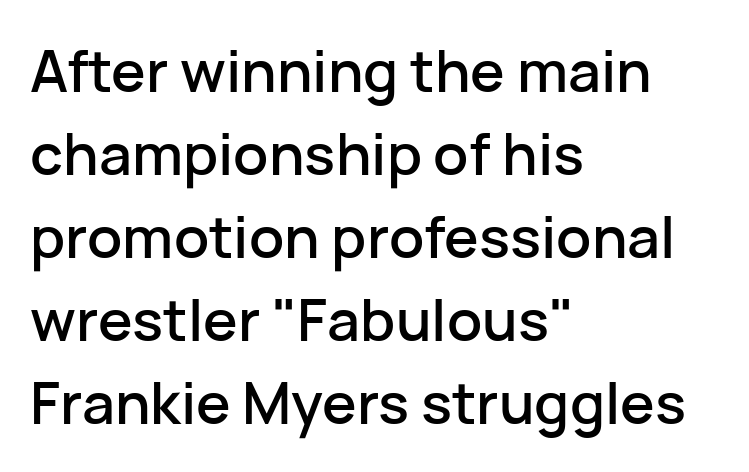
Q: Is the text italic (slanted)? A: No, it is upright.
Q: Is the typeface a serif or a sans-serif typeface? A: Sans-serif.
Q: Is the text underlined? A: No.
Q: How is the paragraph aligned? A: Left-aligned.
Q: Is the spacing between letters normal or unusually wide? A: Normal.
Q: Is the spacing between lines tight, normal or loose? A: Normal.
Q: Width (condensed, normal, or wide)? A: Normal.
Q: Stroke contrast? A: Low.
Q: x-height? A: Medium.
Q: Monospaced? A: No.
